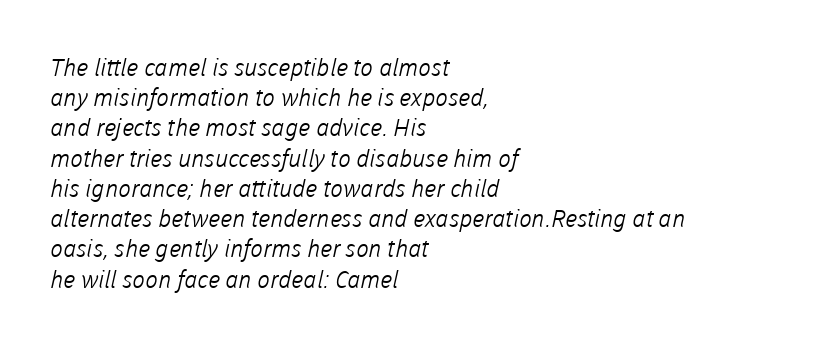
The space beneath each line is pristine and unruled. Leftover space on each line is placed entirely after the last word. The letters sit at their default tracking, neither squeezed nor spread. What's the leading like? Ordinary, nothing unusual.
